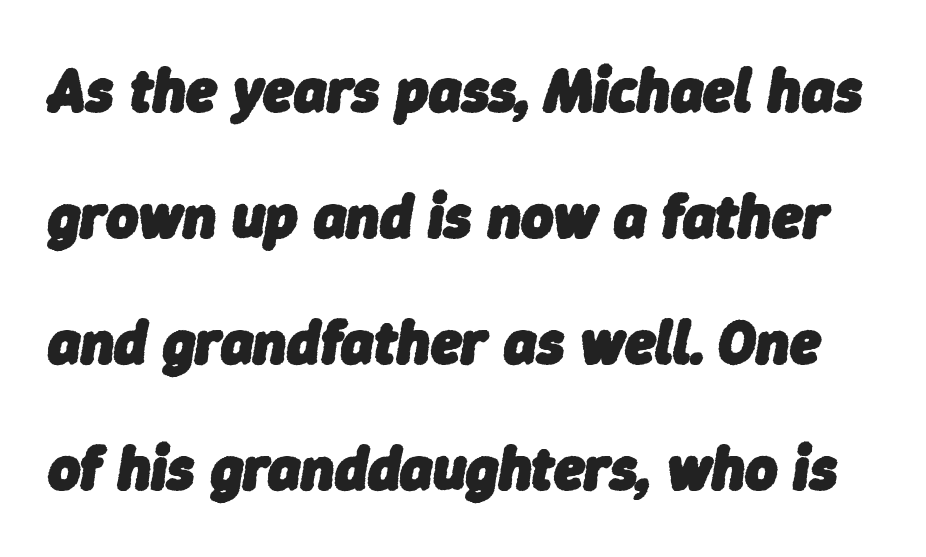
The image shows 62 px heavy type, italic (leaning right); set loose line spacing (2.03x), normal letter spacing, not underlined; low stroke contrast and a medium x-height.
